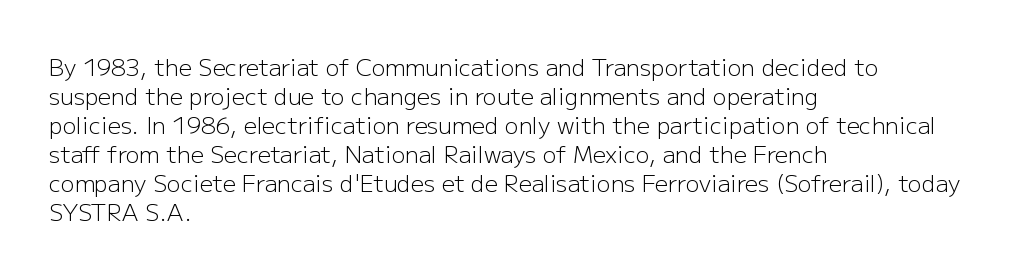
{"italic": "no", "bold": "no", "underline": "no", "align": "left", "line_spacing": "normal", "line_spacing_ratio": 1.26, "letter_spacing": "normal", "letter_spacing_em": 0.0, "glyph_px": 23}
